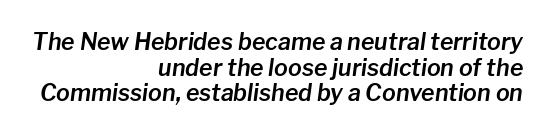
The typesetter chose a ragged-left arrangement here. Reading down the column, the eye jumps only a short way to each next line. The lettering tilts uniformly, giving the passage an italic look. Students, note that the glyphs here touch the page at normal intervals. Any mark beneath the type? The region is blank.
